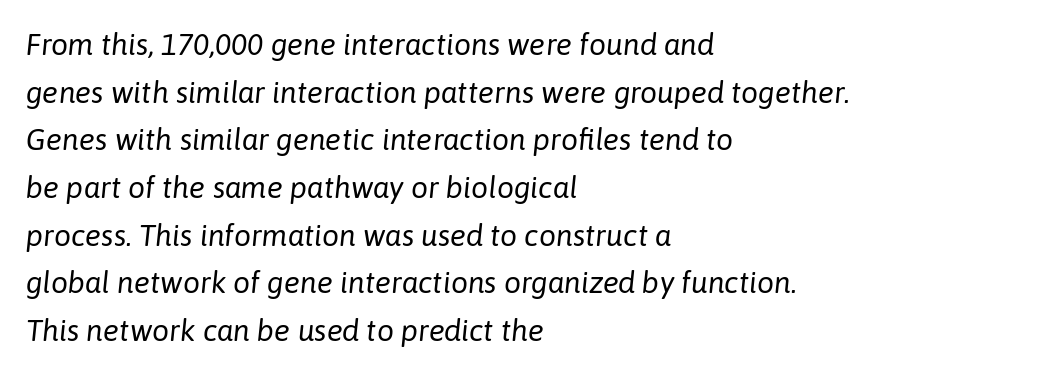
Underlining? Definitely not there. The typesetter chose a ragged-right arrangement here. Weight: not bold — regular or lighter. Quick note: italic. Words appear dense and cohesive because spacing is normal.
